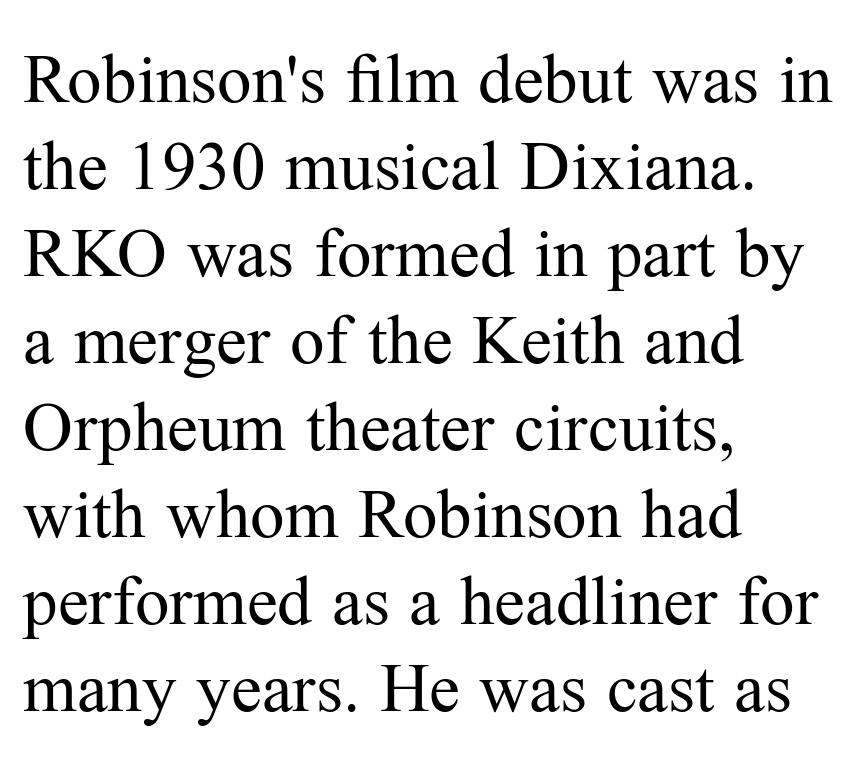
Q: Is the text bold? A: No.
Q: Is the text italic (slanted)? A: No, it is upright.
Q: Is the typeface a serif or a sans-serif typeface? A: Serif.
Q: Is the text underlined? A: No.
Q: How is the paragraph aligned? A: Left-aligned.
Q: Is the spacing between letters normal or unusually wide? A: Normal.
Q: Is the spacing between lines tight, normal or loose? A: Normal.
Q: Width (condensed, normal, or wide)? A: Normal.
Q: Stroke contrast? A: Medium.
Q: x-height? A: Medium.
Q: Monospaced? A: No.
